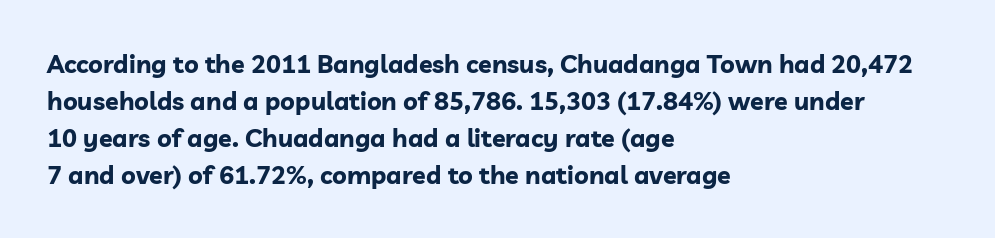
Horizontally, the lines are justified to the leading edge only. These words are printed bold, with thick strokes throughout. These lines sit exactly where default settings would place them. Every character sits straight up, as roman type does. Beneath every word, the page is bare.
